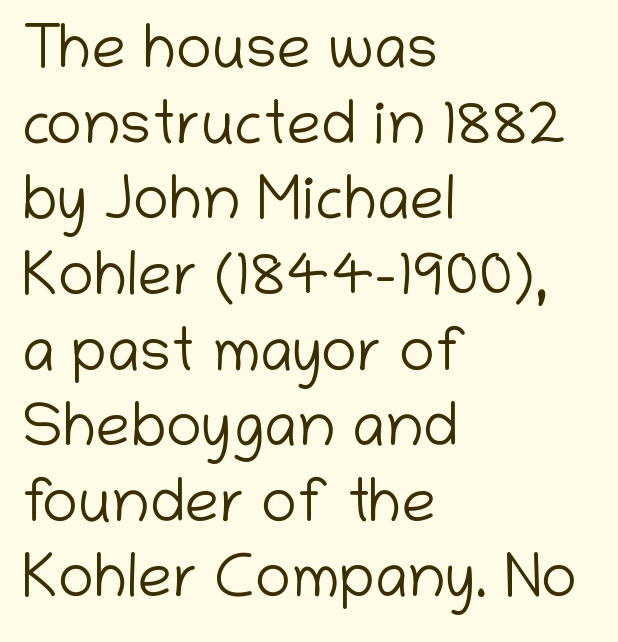
{"serif": "no", "italic": "no", "bold": "no", "weight": "light", "width": "normal", "stroke_contrast": "low", "x_height": "medium", "monospaced": "no", "underline": "no", "align": "left", "line_spacing_ratio": 1.24, "letter_spacing": "normal", "letter_spacing_em": 0.0, "glyph_px": 61}
